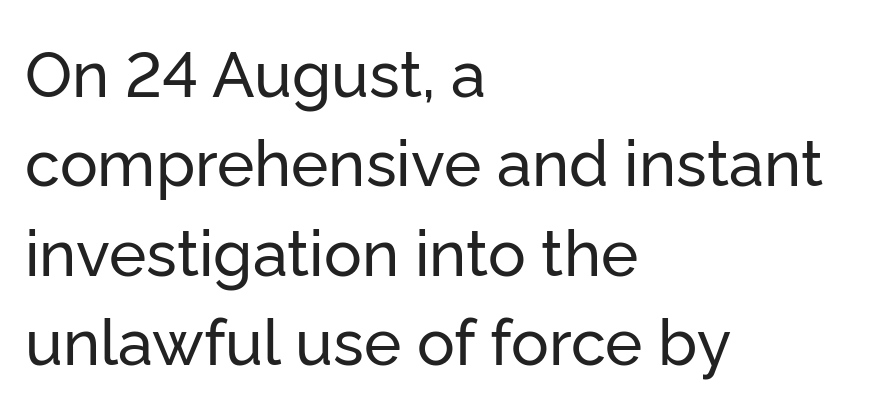
Q: Is the text italic (slanted)? A: No, it is upright.
Q: Is the typeface a serif or a sans-serif typeface? A: Sans-serif.
Q: Is the text underlined? A: No.
Q: How is the paragraph aligned? A: Left-aligned.
Q: Is the spacing between letters normal or unusually wide? A: Normal.
Q: Is the spacing between lines tight, normal or loose? A: Normal.
Q: Width (condensed, normal, or wide)? A: Normal.
Q: Stroke contrast? A: Low.
Q: x-height? A: Medium.
Q: Monospaced? A: No.
